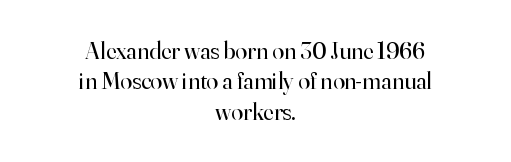
Plain, unruled lines of type. Quick note: interline space is typical. The gaps between neighbouring characters are ordinary and unremarkable. Horizontal alignment here is central, giving a formal, balanced look. Each stroke keeps to a modest, everyday thickness or less.
